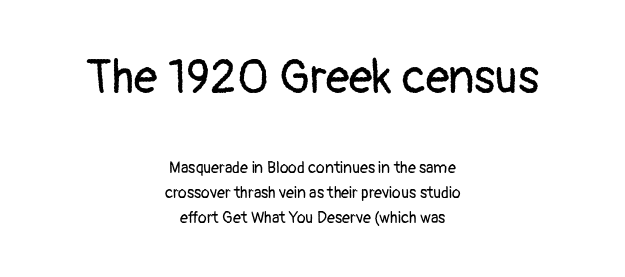
{"serif": "no", "italic": "no", "bold": "no", "weight": "regular", "width": "normal", "stroke_contrast": "low", "x_height": "medium", "monospaced": "no", "underline": "no", "align": "center", "line_spacing": "normal", "line_spacing_ratio": 1.55, "letter_spacing": "normal", "letter_spacing_em": 0.0, "larger_block": "first", "size_ratio": 2.94, "glyph_px": 47}
